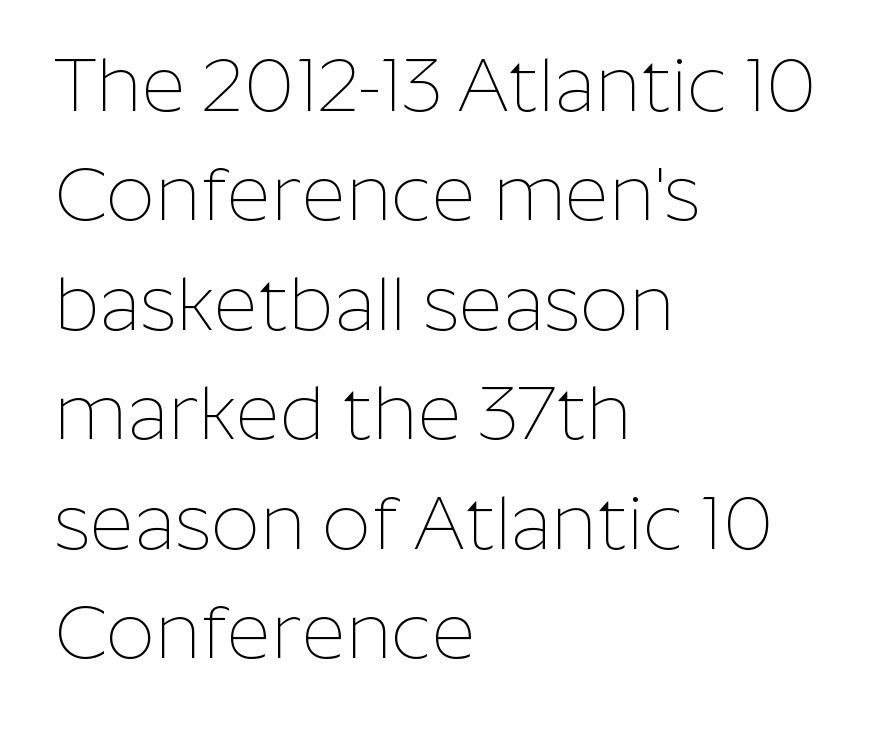
Letterform terminals end flat and unadorned throughout the passage. Weight class: somewhere from thin through regular. The passage shown is typed in a proportional face where columns would drift. The vertical gap from one line to the next is medium.
